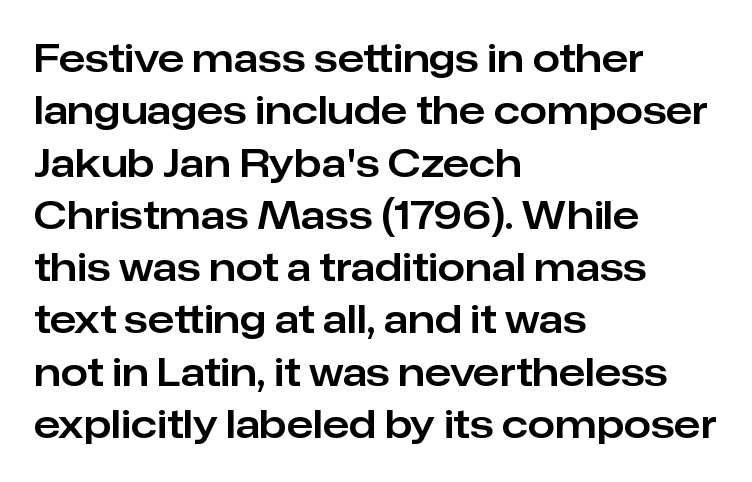
Q: Is the text italic (slanted)? A: No, it is upright.
Q: Is the typeface a serif or a sans-serif typeface? A: Sans-serif.
Q: Is the text underlined? A: No.
Q: How is the paragraph aligned? A: Left-aligned.
Q: Is the spacing between letters normal or unusually wide? A: Normal.
Q: Is the spacing between lines tight, normal or loose? A: Normal.
Q: Width (condensed, normal, or wide)? A: Normal.
Q: Stroke contrast? A: Low.
Q: x-height? A: Medium.
Q: Monospaced? A: No.
